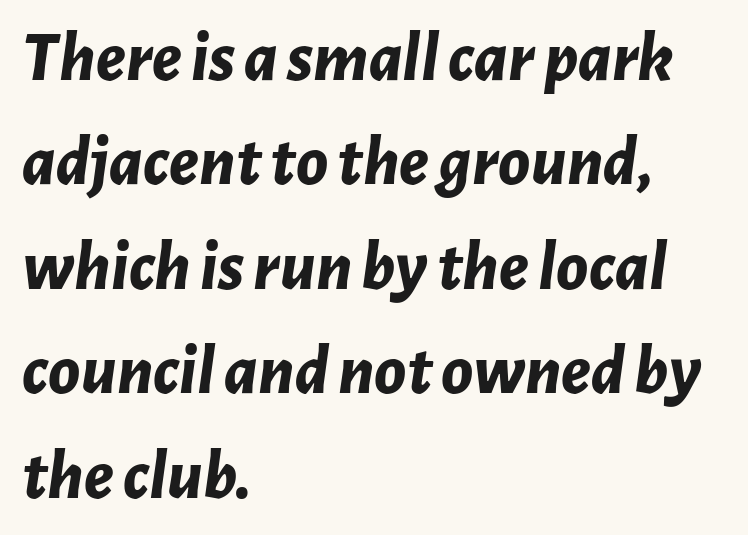
These lines are rendered in a variable-pitch font. The passage shown has conventional tracking throughout. Vertically, the passage feels balanced, rows spaced as you'd expect. Yep, that's italic — everything's leaning. Compared with a centered layout, this one pins lines to the left instead. This rendering features lettering with no underline.
